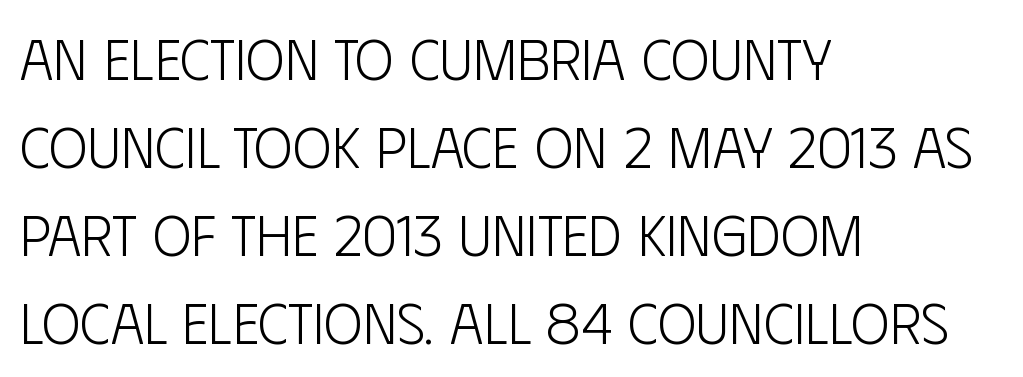
{"serif": "no", "italic": "no", "bold": "no", "weight": "light", "width": "condensed", "stroke_contrast": "low", "x_height": "large", "monospaced": "no", "underline": "no", "align": "left", "line_spacing": "normal", "line_spacing_ratio": 1.52, "letter_spacing": "normal", "letter_spacing_em": 0.0, "glyph_px": 58}
